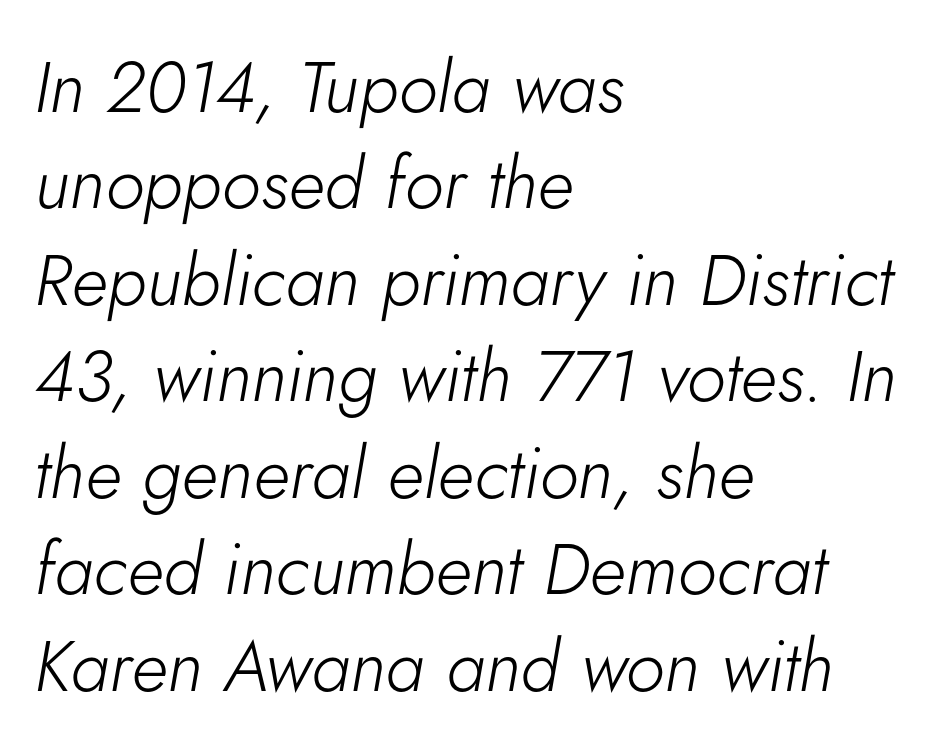
{"italic": "yes", "lean": "right", "slant_degrees": 5, "bold": "no", "weight": "light", "width": "normal", "stroke_contrast": "low", "x_height": "small", "monospaced": "no", "underline": "no", "align": "left", "line_spacing": "normal", "line_spacing_ratio": 1.34, "letter_spacing": "normal", "letter_spacing_em": 0.0, "glyph_px": 72}
